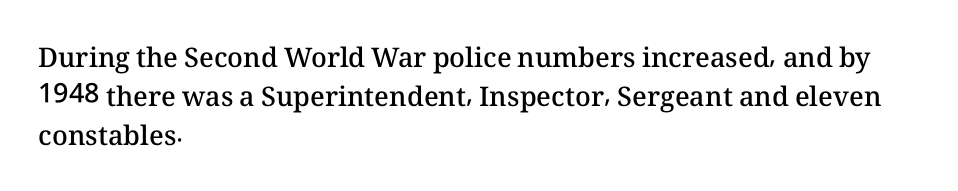
The image shows 27 px text type, upright; set left-aligned, normal line spacing (1.44x), normal letter spacing, not underlined.
